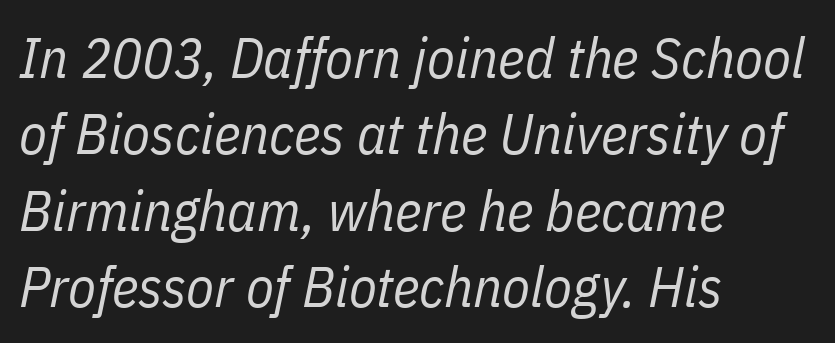
{"italic": "yes", "lean": "right", "slant_degrees": 11, "bold": "no", "weight": "regular", "width": "condensed", "stroke_contrast": "low", "x_height": "medium", "monospaced": "no", "underline": "no", "align": "left", "line_spacing": "normal", "line_spacing_ratio": 1.34, "letter_spacing": "normal", "letter_spacing_em": 0.0, "glyph_px": 57}
